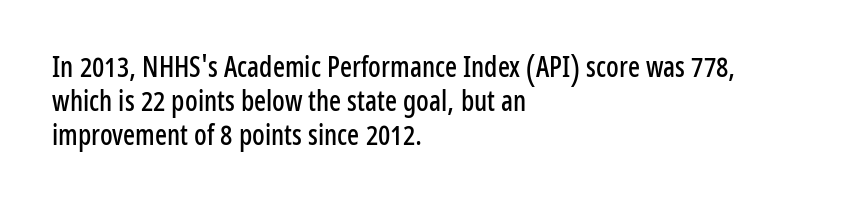
Q: Is the text italic (slanted)? A: No, it is upright.
Q: Is the typeface a serif or a sans-serif typeface? A: Sans-serif.
Q: Is the text underlined? A: No.
Q: How is the paragraph aligned? A: Left-aligned.
Q: Is the spacing between letters normal or unusually wide? A: Normal.
Q: Width (condensed, normal, or wide)? A: Condensed.
Q: Stroke contrast? A: Low.
Q: x-height? A: Medium.
Q: Monospaced? A: No.
